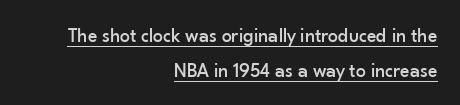
Typeset ragged left — the right edge is the straight one. Vertical strokes here are truly vertical. A typesetter would call this zero additional tracking. Glance below the letters and you will spot a drawn line.
